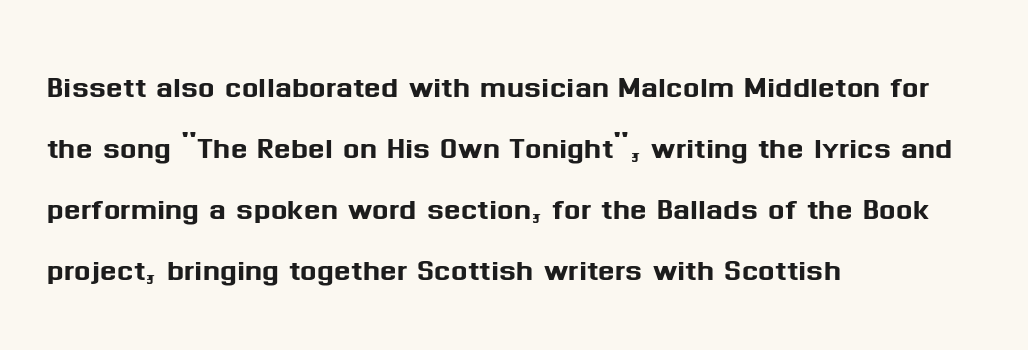
Leading matches the norm, producing a regular column. Short note: letters normally spaced. In terms of letterform style, serifs are entirely absent. A roman cut, with each character standing at attention. Think of a printed novel: that variable character pitch is what you see here. Underline: absent.
